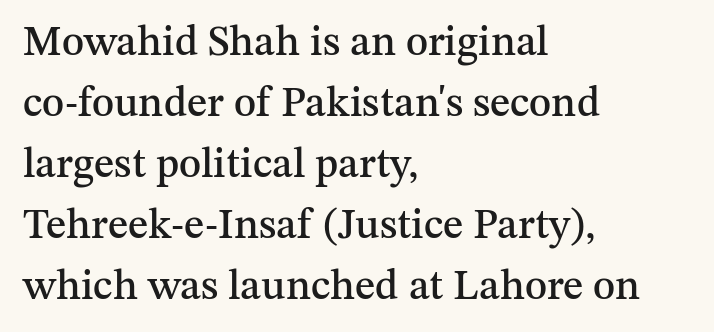
The image shows 42 px serif type, upright; set left-aligned, normal line spacing (1.45x), normal letter spacing, not underlined; medium stroke contrast and a medium x-height.
